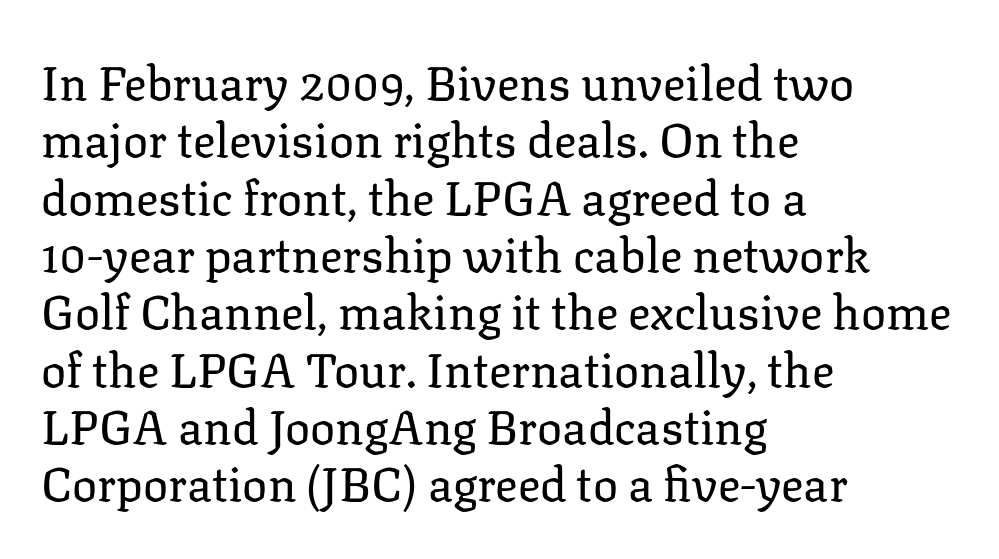
{"serif": "yes", "italic": "no", "bold": "no", "weight": "regular", "width": "normal", "stroke_contrast": "low", "x_height": "medium", "monospaced": "no", "underline": "no", "align": "left", "line_spacing_ratio": 1.22, "letter_spacing": "normal", "letter_spacing_em": 0.0, "glyph_px": 47}
